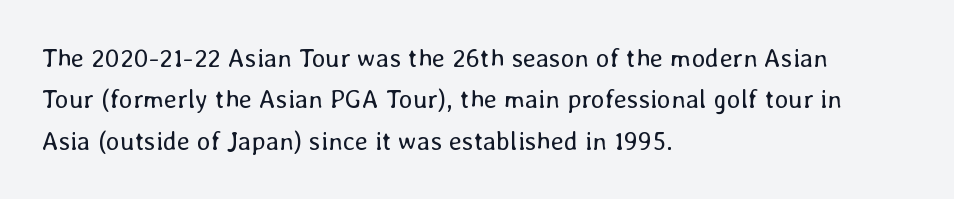
Each stroke keeps to a modest, everyday thickness or less. Whoever set this chose a conventional vertical rhythm. Caption: multi-line text, flush left, ragged right. Underlining? Definitely not there.
